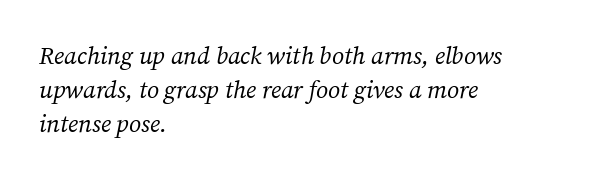
{"italic": "yes", "lean": "right", "slant_degrees": 12, "bold": "no", "underline": "no", "align": "left", "line_spacing": "normal", "line_spacing_ratio": 1.41, "letter_spacing": "normal", "letter_spacing_em": 0.0, "glyph_px": 24}
